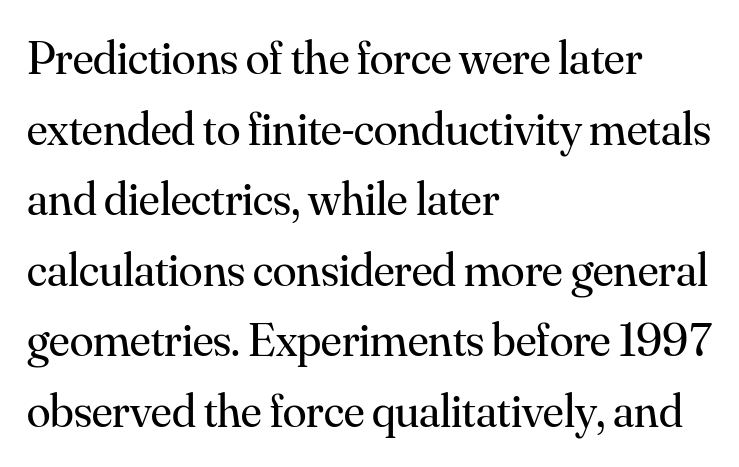
{"serif": "yes", "italic": "no", "bold": "no", "weight": "regular", "width": "normal", "stroke_contrast": "medium", "x_height": "small", "monospaced": "no", "underline": "no", "align": "left", "line_spacing": "normal", "line_spacing_ratio": 1.47, "letter_spacing": "normal", "letter_spacing_em": 0.0, "glyph_px": 48}
